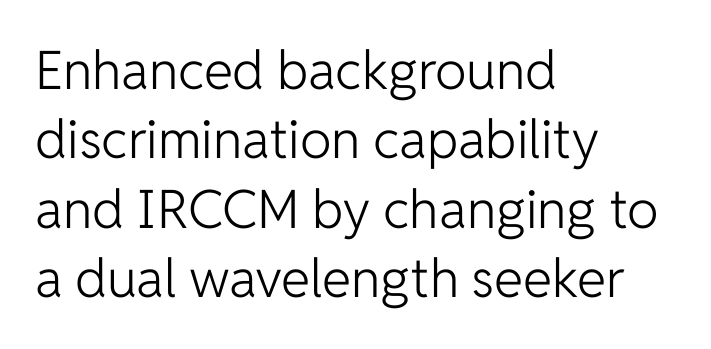
The image shows 53 px light sans-serif type, upright; set left-aligned, normal line spacing (1.31x), normal letter spacing, not underlined; low stroke contrast and a medium x-height.
